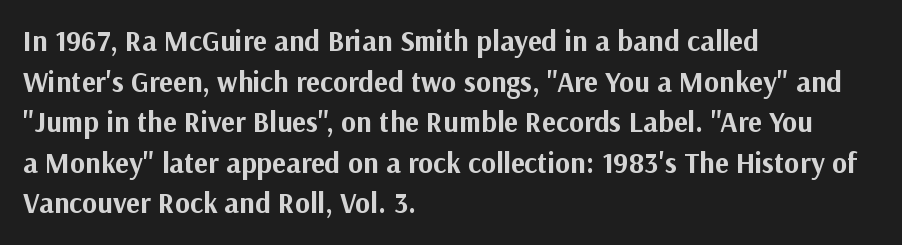
The image shows 29 px bold sans-serif type, upright; set left-aligned, normal line spacing (1.4x), normal letter spacing, not underlined; medium stroke contrast and a medium x-height.
